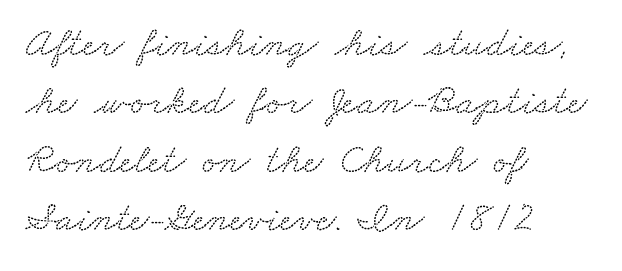
The image shows 42 px wide type; set left-aligned, normal line spacing (1.39x), normal letter spacing, not underlined; low stroke contrast and a small x-height.
